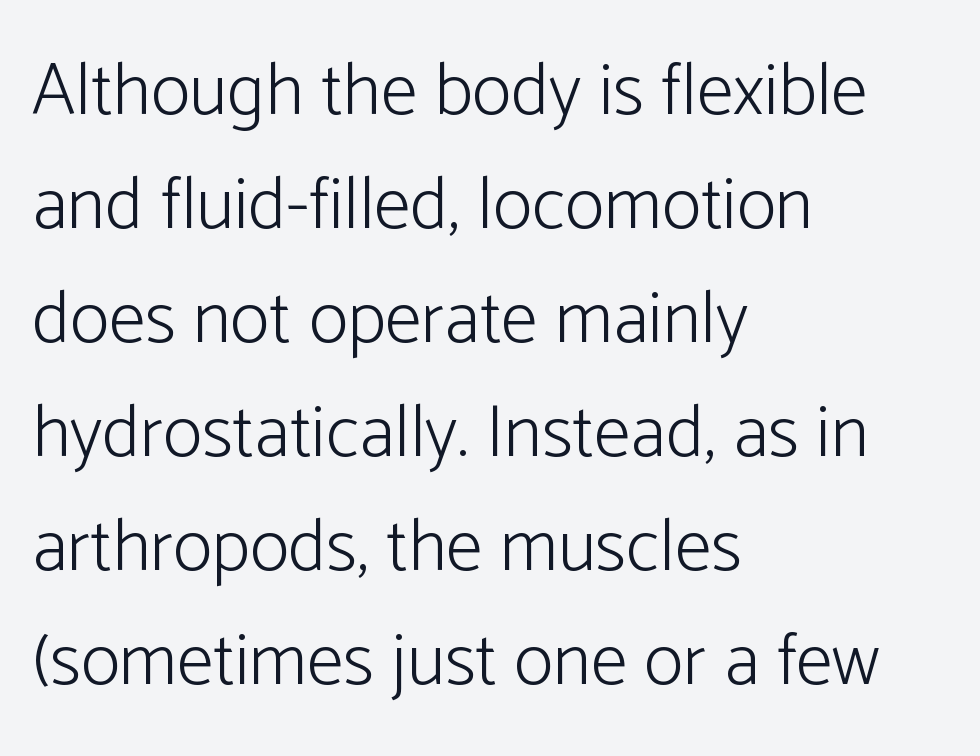
Q: Is the text bold? A: No.
Q: Is the text italic (slanted)? A: No, it is upright.
Q: Is the typeface a serif or a sans-serif typeface? A: Sans-serif.
Q: Is the text underlined? A: No.
Q: How is the paragraph aligned? A: Left-aligned.
Q: Is the spacing between letters normal or unusually wide? A: Normal.
Q: Is the spacing between lines tight, normal or loose? A: Normal.
Q: Width (condensed, normal, or wide)? A: Normal.
Q: Stroke contrast? A: Low.
Q: x-height? A: Medium.
Q: Monospaced? A: No.
